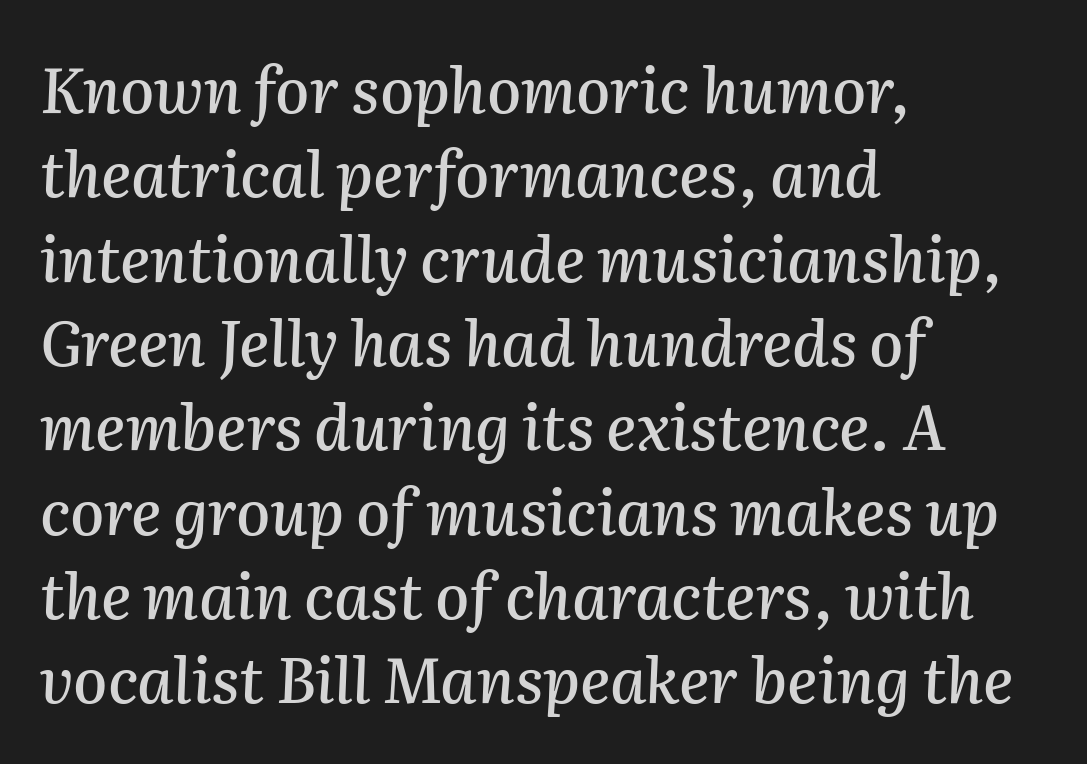
The image shows 62 px text type, italic (leaning right); set left-aligned, normal line spacing (1.36x), normal letter spacing, not underlined; medium stroke contrast and a medium x-height.
